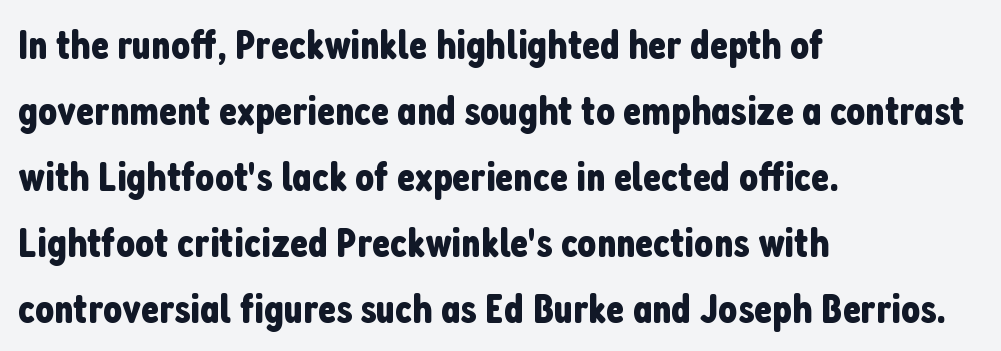
What kind of face is this? One without serifs — a sans. Short and long lines alike share a common starting point at left. No italicization has been applied; the sample stays upright. Short note: letters normally spaced. Glance below the letters and you will spot only blank space. Rows of type keep a routine distance in the vertical direction.
